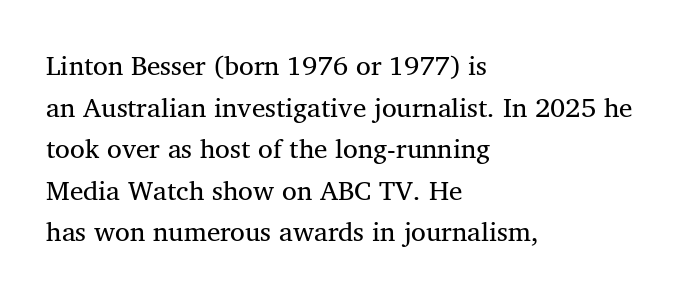
Q: Is the text bold? A: No.
Q: Is the text underlined? A: No.
Q: How is the paragraph aligned? A: Left-aligned.
Q: Is the spacing between letters normal or unusually wide? A: Normal.
Q: Is the spacing between lines tight, normal or loose? A: Normal.
